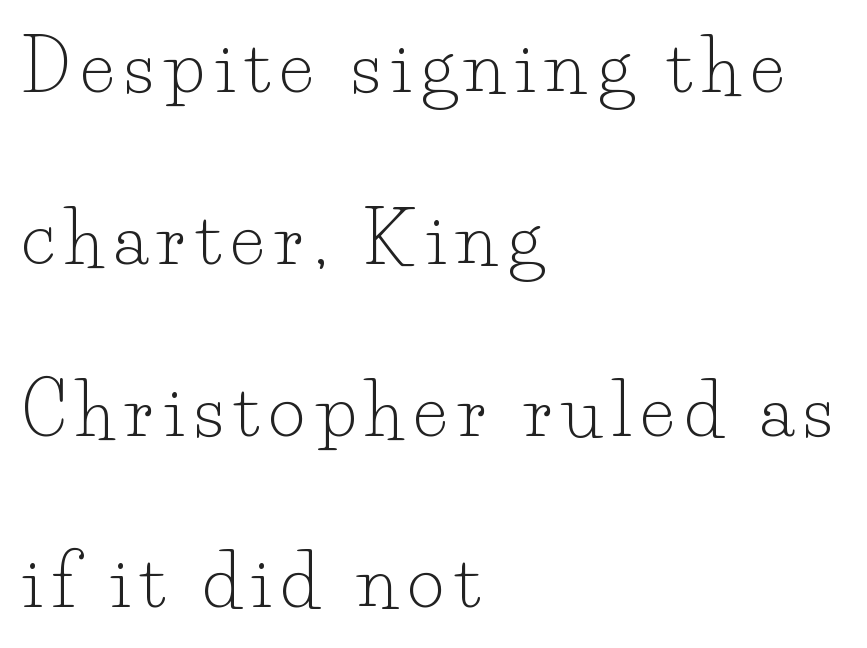
Q: Is the text bold? A: No.
Q: Is the text italic (slanted)? A: No, it is upright.
Q: Is the typeface a serif or a sans-serif typeface? A: Serif.
Q: Is the text underlined? A: No.
Q: How is the paragraph aligned? A: Left-aligned.
Q: Is the spacing between lines tight, normal or loose? A: Loose.
Q: Width (condensed, normal, or wide)? A: Normal.
Q: Stroke contrast? A: Low.
Q: x-height? A: Small.
Q: Monospaced? A: No.
